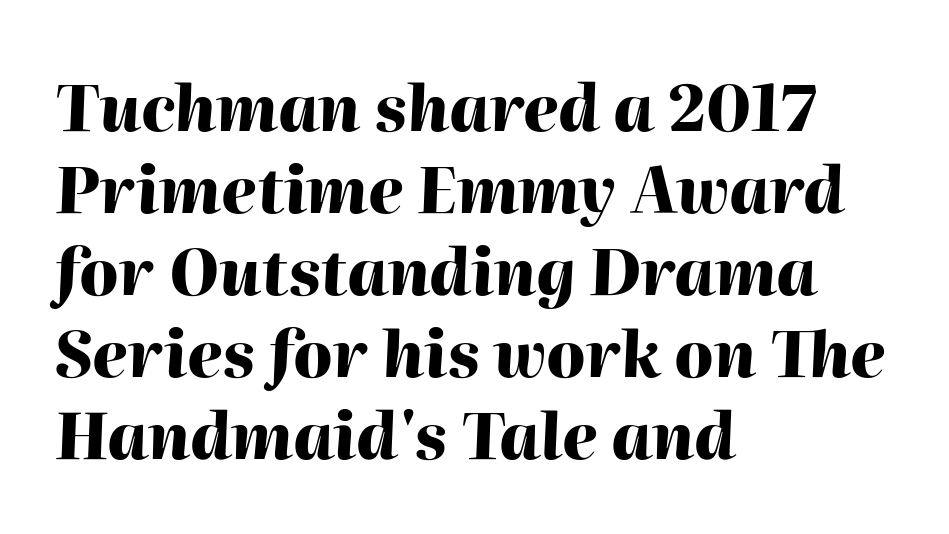
The tracking reads as untouched default to a designer's eye. Alignment: flush left. Rule under the text: the space is simply empty. The rendering uses natural spacing where letterforms have individual widths. In terms of leading, this rendering sits right in the middle.
